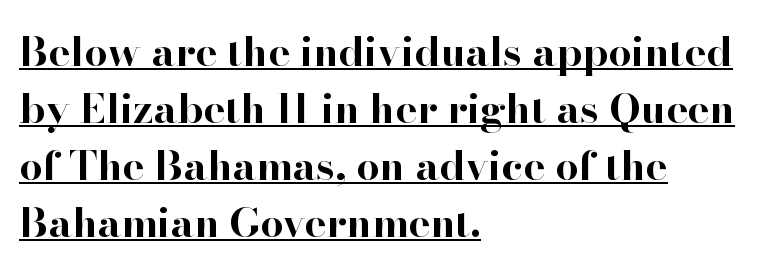
Q: Is the text bold? A: Yes.
Q: Is the text italic (slanted)? A: No, it is upright.
Q: Is the typeface a serif or a sans-serif typeface? A: Serif.
Q: Is the text underlined? A: Yes.
Q: How is the paragraph aligned? A: Left-aligned.
Q: Is the spacing between letters normal or unusually wide? A: Normal.
Q: Is the spacing between lines tight, normal or loose? A: Normal.
Q: Width (condensed, normal, or wide)? A: Normal.
Q: Stroke contrast? A: High.
Q: x-height? A: Small.
Q: Monospaced? A: No.
